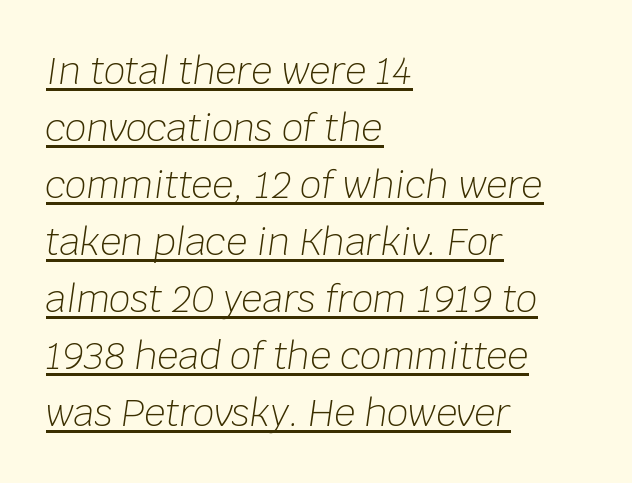
The image shows 37 px light type, italic (leaning right); set left-aligned, normal line spacing (1.54x), normal letter spacing, underlined; low stroke contrast and a large x-height.
